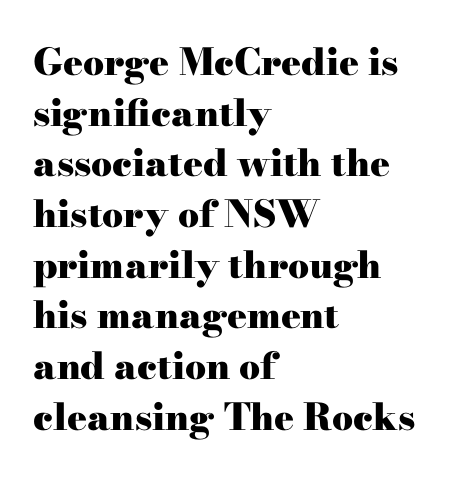
What's the leading like? Ordinary, nothing unusual. Type without underlining. This is the regular roman posture of the typeface. The face used here has the dense, thick strokes of a bold. Compared with typical body copy, the letter spacing here is the same. Line beginnings align vertically; line endings do not.
